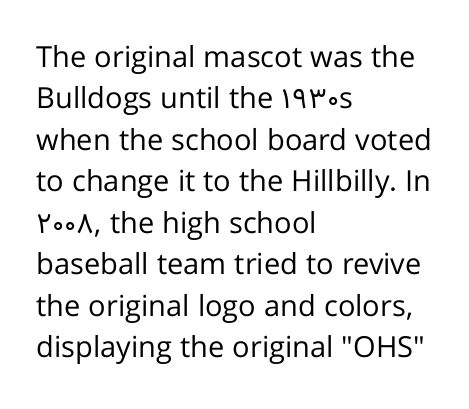
The image shows 29 px regular-weight sans-serif type, upright; set left-aligned, normal line spacing (1.43x), normal letter spacing, not underlined; low stroke contrast and a medium x-height.
